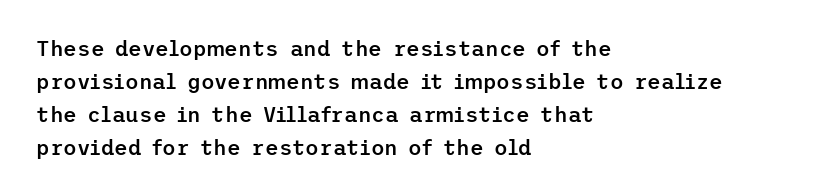
Q: Is the text bold? A: Semi-bold.
Q: Is the text italic (slanted)? A: No, it is upright.
Q: Is the text underlined? A: No.
Q: How is the paragraph aligned? A: Left-aligned.
Q: Is the spacing between letters normal or unusually wide? A: Normal.
Q: Is the spacing between lines tight, normal or loose? A: Normal.
